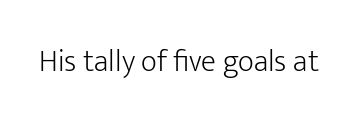
The passage shown is typeset with a sans-serif family. A roman cut, with each character standing at attention. The strip under each line holds only bare page. Caption: face not bold, strokes unweighted.
